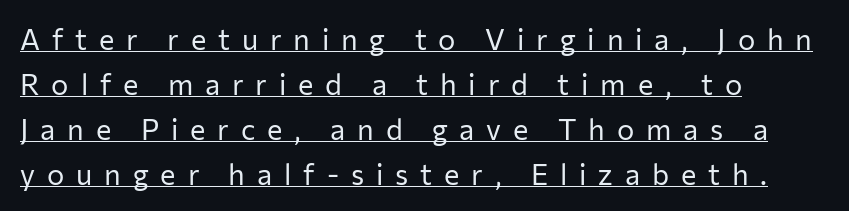
Q: Is the text bold? A: No.
Q: Is the text italic (slanted)? A: No, it is upright.
Q: Is the typeface a serif or a sans-serif typeface? A: Sans-serif.
Q: Is the text underlined? A: Yes.
Q: How is the paragraph aligned? A: Left-aligned.
Q: Is the spacing between letters normal or unusually wide? A: Unusually wide.
Q: Is the spacing between lines tight, normal or loose? A: Normal.
Q: Width (condensed, normal, or wide)? A: Normal.
Q: Stroke contrast? A: Low.
Q: x-height? A: Medium.
Q: Monospaced? A: No.
